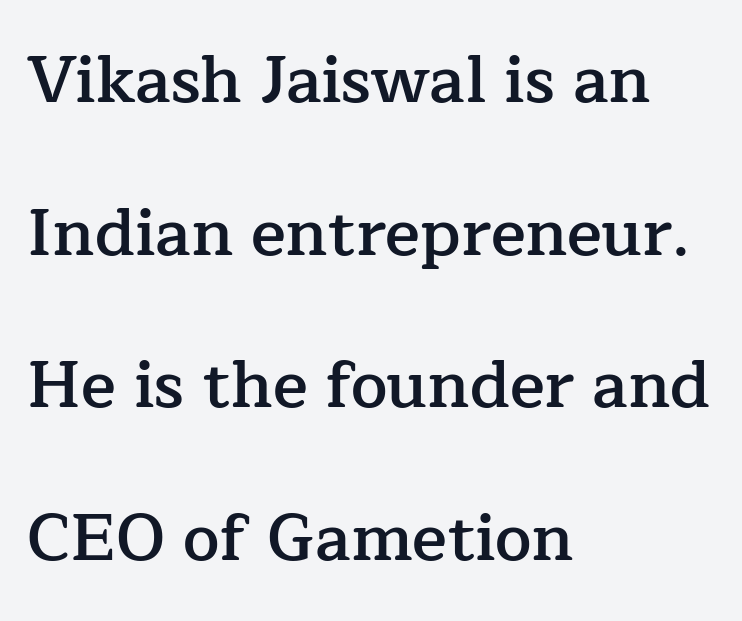
{"serif": "yes", "italic": "no", "bold": "semi", "weight": "semibold", "width": "normal", "stroke_contrast": "low", "x_height": "medium", "monospaced": "no", "underline": "no", "align": "left", "line_spacing": "loose", "line_spacing_ratio": 2.35, "letter_spacing": "normal", "letter_spacing_em": 0.0, "glyph_px": 65}
